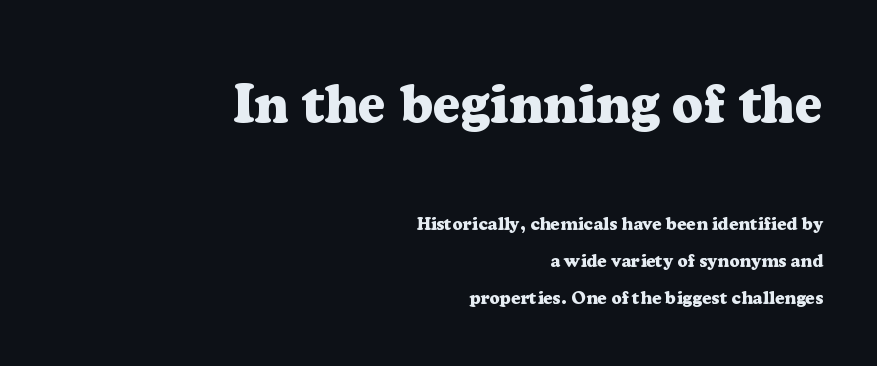
{"serif": "yes", "italic": "no", "bold": "yes", "weight": "heavy", "width": "normal", "stroke_contrast": "low", "x_height": "medium", "monospaced": "no", "underline": "no", "align": "right", "line_spacing": "loose", "line_spacing_ratio": 2.04, "letter_spacing": "normal", "letter_spacing_em": 0.0, "larger_block": "first", "size_ratio": 3.0, "glyph_px": 54}
